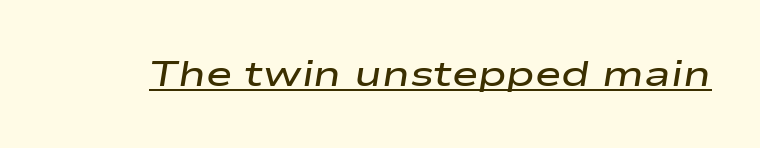
The image shows 36 px semibold, wide type, italic (leaning right); set normal letter spacing, underlined; low stroke contrast and a medium x-height.
